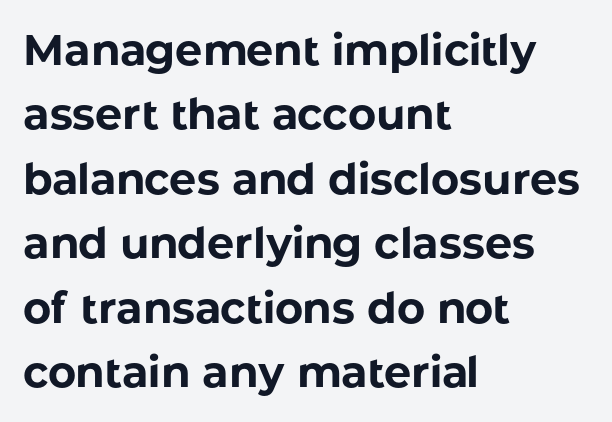
{"serif": "no", "italic": "no", "bold": "yes", "weight": "bold", "width": "normal", "stroke_contrast": "low", "x_height": "medium", "monospaced": "no", "underline": "no", "align": "left", "line_spacing": "normal", "line_spacing_ratio": 1.5, "letter_spacing": "normal", "letter_spacing_em": 0.0, "glyph_px": 43}
